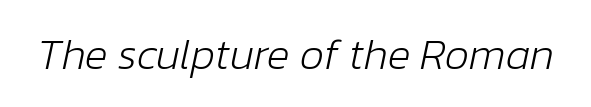
Q: Is the text bold? A: No.
Q: Is the text italic (slanted)? A: Yes, it leans right by about 12 degrees.
Q: Is the text underlined? A: No.
Q: Is the spacing between letters normal or unusually wide? A: Normal.
Q: Width (condensed, normal, or wide)? A: Normal.
Q: Stroke contrast? A: Low.
Q: x-height? A: Medium.
Q: Monospaced? A: No.
